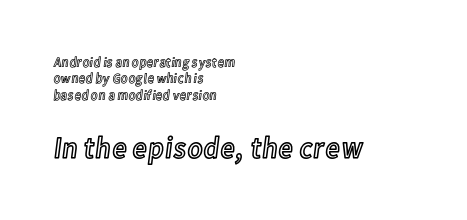
Q: Is the text italic (slanted)? A: Yes.
Q: Is the text underlined? A: No.
Q: How is the paragraph aligned? A: Left-aligned.
Q: Is the spacing between letters normal or unusually wide? A: Normal.
Q: Which block of text is set in a larger size, the first (top) or the second (bottom)? A: The second (bottom) one.
Q: Width (condensed, normal, or wide)? A: Condensed.
Q: x-height? A: Medium.
Q: Monospaced? A: No.
